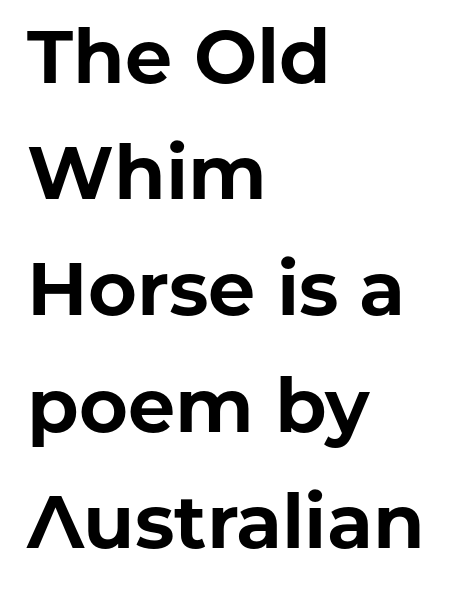
The image shows 75 px bold sans-serif type, upright; set left-aligned, normal line spacing (1.55x), normal letter spacing, not underlined; low stroke contrast and a medium x-height.
